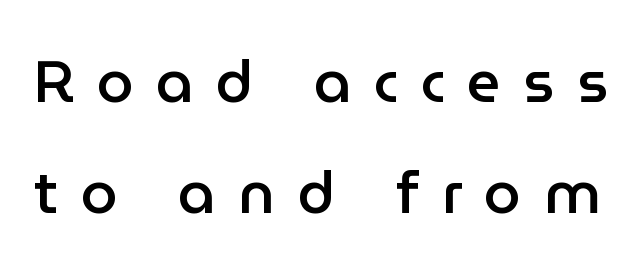
Is this a fixed-width face? No — the glyphs have proportional, varying widths. You can tell it's not italic because the verticals are truly vertical. The words here are not underlined. Slightly chunky letters — semibold, I'd say, not full bold.
